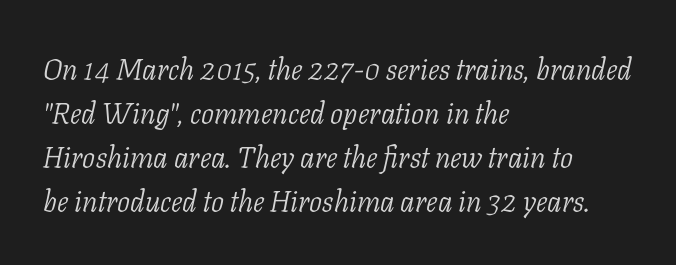
Q: Is the text bold? A: No.
Q: Is the text italic (slanted)? A: Yes, it leans right by about 11 degrees.
Q: Is the typeface a serif or a sans-serif typeface? A: Serif.
Q: Is the text underlined? A: No.
Q: How is the paragraph aligned? A: Left-aligned.
Q: Is the spacing between letters normal or unusually wide? A: Normal.
Q: Is the spacing between lines tight, normal or loose? A: Normal.
Q: Width (condensed, normal, or wide)? A: Normal.
Q: Stroke contrast? A: Low.
Q: x-height? A: Medium.
Q: Monospaced? A: No.
